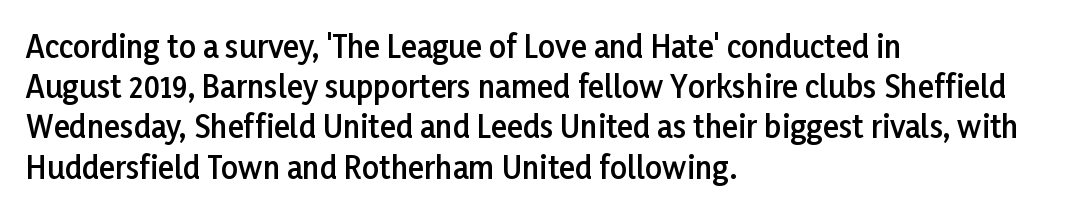
{"serif": "no", "italic": "no", "bold": "semi", "weight": "semibold", "width": "normal", "stroke_contrast": "low", "x_height": "medium", "monospaced": "no", "underline": "no", "align": "left", "line_spacing": "normal", "line_spacing_ratio": 1.34, "letter_spacing": "normal", "letter_spacing_em": 0.0, "glyph_px": 30}
